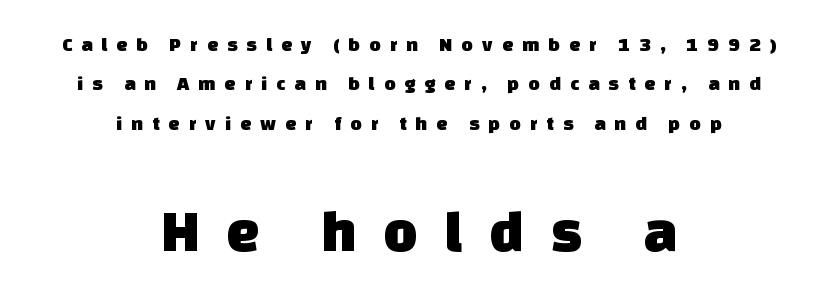
Q: Is the typeface a serif or a sans-serif typeface? A: Sans-serif.
Q: Is the text underlined? A: No.
Q: How is the paragraph aligned? A: Centered.
Q: Is the spacing between letters normal or unusually wide? A: Unusually wide.
Q: Is the spacing between lines tight, normal or loose? A: Loose.
Q: Which block of text is set in a larger size, the first (top) or the second (bottom)? A: The second (bottom) one.
Q: Width (condensed, normal, or wide)? A: Normal.
Q: Stroke contrast? A: Low.
Q: x-height? A: Large.
Q: Monospaced? A: No.
